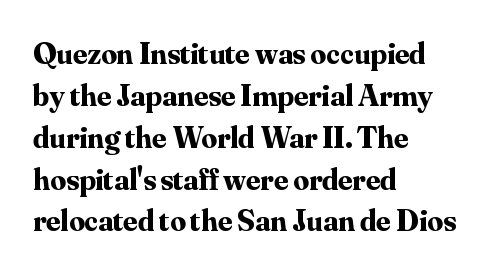
{"serif": "yes", "italic": "no", "bold": "yes", "weight": "bold", "width": "normal", "stroke_contrast": "medium", "x_height": "small", "monospaced": "no", "underline": "no", "align": "left", "line_spacing": "normal", "line_spacing_ratio": 1.35, "letter_spacing": "normal", "letter_spacing_em": 0.0, "glyph_px": 31}
